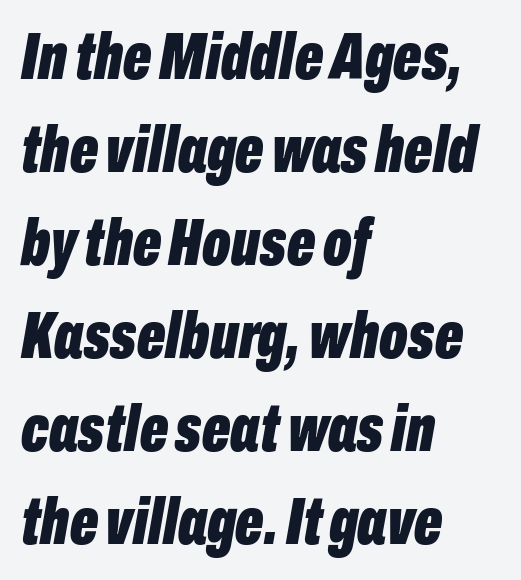
{"italic": "yes", "lean": "right", "slant_degrees": 10, "bold": "yes", "weight": "bold", "width": "condensed", "stroke_contrast": "low", "x_height": "medium", "monospaced": "no", "underline": "no", "align": "left", "line_spacing": "normal", "line_spacing_ratio": 1.41, "letter_spacing": "normal", "letter_spacing_em": 0.0, "glyph_px": 66}
